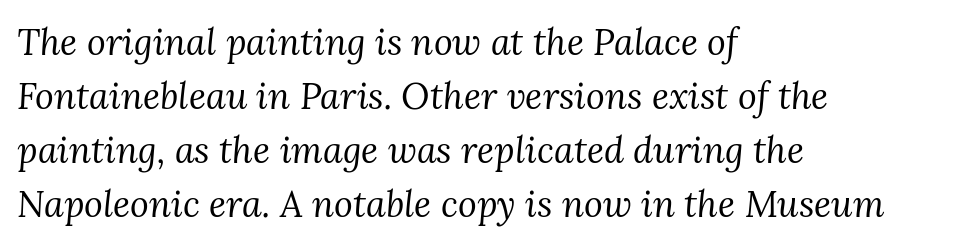
Q: Is the text bold? A: No.
Q: Is the text italic (slanted)? A: Yes, it leans right by about 3 degrees.
Q: Is the typeface a serif or a sans-serif typeface? A: Serif.
Q: Is the text underlined? A: No.
Q: How is the paragraph aligned? A: Left-aligned.
Q: Is the spacing between letters normal or unusually wide? A: Normal.
Q: Is the spacing between lines tight, normal or loose? A: Normal.
Q: Width (condensed, normal, or wide)? A: Normal.
Q: Stroke contrast? A: Medium.
Q: x-height? A: Medium.
Q: Monospaced? A: No.
